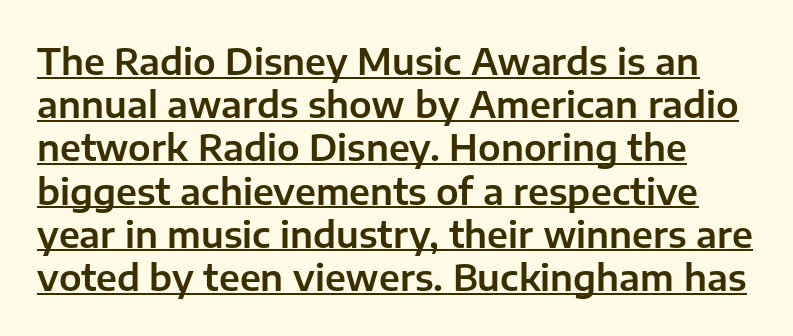
{"serif": "no", "italic": "no", "width": "normal", "stroke_contrast": "low", "x_height": "medium", "monospaced": "no", "underline": "yes", "line_spacing_ratio": 1.2, "letter_spacing": "normal", "letter_spacing_em": 0.0, "glyph_px": 36}
